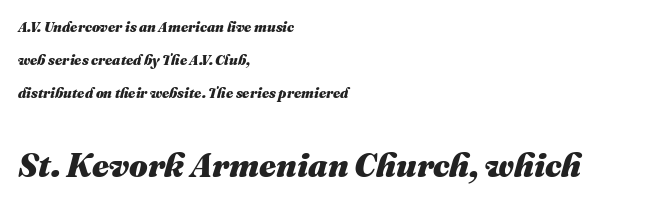
In terms of leading, this rendering errs on the spacious side. Check the space under the baseline: it is left empty. Here the designer chose a conventional face with non-uniform glyph widths. The type is set solid horizontally, with unmodified tracking. The typography opts for an oblique posture over an upright one. The lower block of text is set noticeably larger than the block above it.
